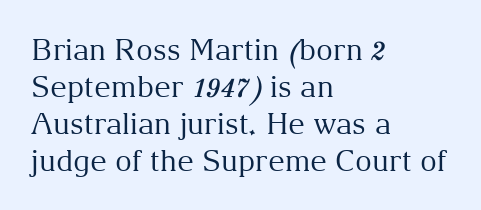
The image shows 29 px regular-weight serif type, upright; set left-aligned, normal line spacing (1.28x), normal letter spacing, not underlined; medium stroke contrast and a medium x-height.
